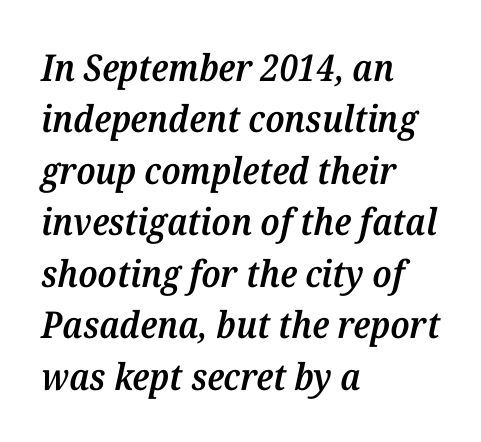
Words float on clear page, feet unadorned. Inter-character spacing is left at the font's built-in metrics. The letters are slanted; this is an italic face. Do the characters align in a grid? No, the font is proportional. Notice the strokes are somewhat thickened but not fully heavy: this is a semibold.
